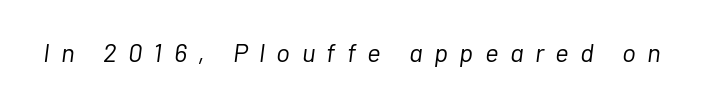
The image shows 26 px text type, italic (leaning right); set unusually wide letter spacing (+0.44 em), not underlined.
